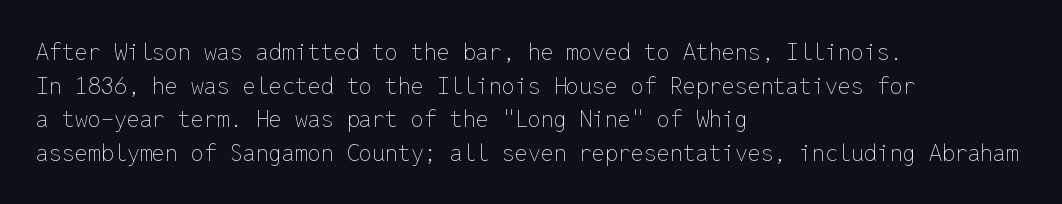
The image shows 23 px text type, upright; set left-aligned, normal line spacing (1.46x), normal letter spacing, not underlined.
